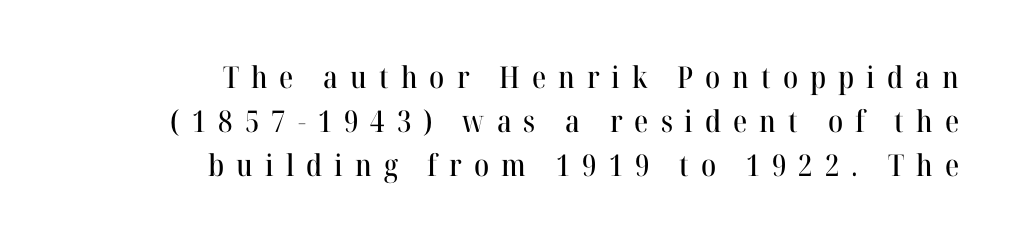
The image shows 30 px serif type, upright; set right-aligned, normal line spacing (1.46x), unusually wide letter spacing (+0.4 em), not underlined; high stroke contrast and a medium x-height.
